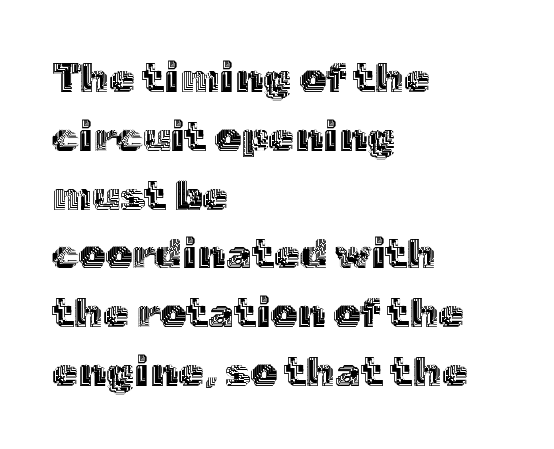
The image shows 42 px text type, upright; set left-aligned, normal line spacing (1.4x), normal letter spacing, not underlined; a medium x-height.
